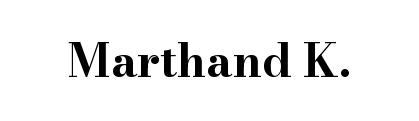
The image shows 46 px bold, wide serif type, upright; set normal letter spacing, not underlined; high stroke contrast and a small x-height.
